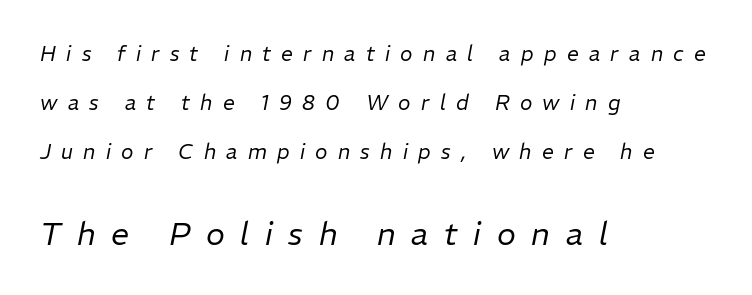
Q: Is the text bold? A: No.
Q: Is the text italic (slanted)? A: Yes, it leans right by about 11 degrees.
Q: Is the text underlined? A: No.
Q: How is the paragraph aligned? A: Left-aligned.
Q: Is the spacing between letters normal or unusually wide? A: Unusually wide.
Q: Is the spacing between lines tight, normal or loose? A: Loose.
Q: Which block of text is set in a larger size, the first (top) or the second (bottom)? A: The second (bottom) one.
Q: Width (condensed, normal, or wide)? A: Normal.
Q: Stroke contrast? A: Low.
Q: x-height? A: Medium.
Q: Monospaced? A: No.
